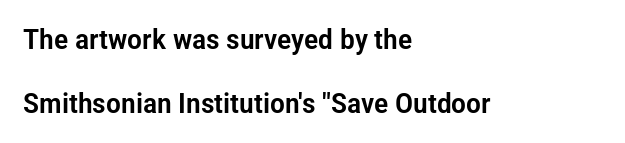
The image shows 28 px condensed sans-serif type, upright; set left-aligned, loose line spacing (2.27x), normal letter spacing, not underlined; low stroke contrast and a medium x-height.
